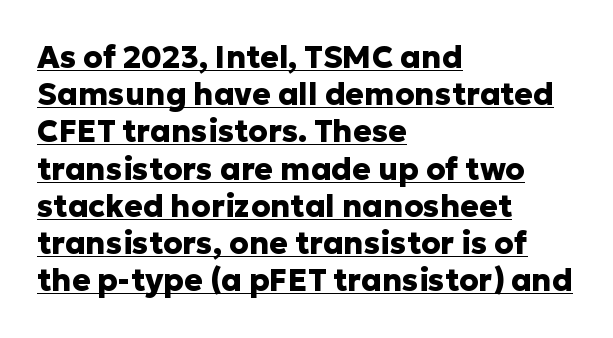
Q: Is the text bold? A: Yes.
Q: Is the text italic (slanted)? A: No, it is upright.
Q: Is the typeface a serif or a sans-serif typeface? A: Sans-serif.
Q: Is the text underlined? A: Yes.
Q: How is the paragraph aligned? A: Left-aligned.
Q: Is the spacing between letters normal or unusually wide? A: Normal.
Q: Width (condensed, normal, or wide)? A: Normal.
Q: Stroke contrast? A: Low.
Q: x-height? A: Medium.
Q: Monospaced? A: No.
